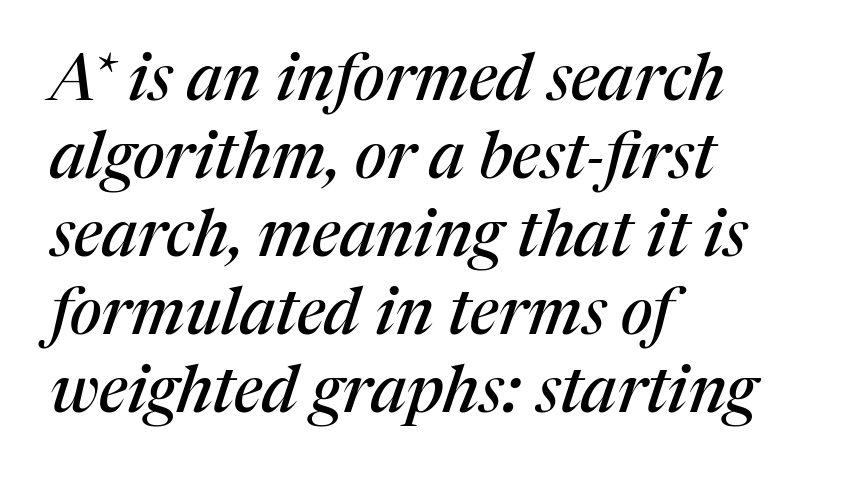
Q: Is the text italic (slanted)? A: Yes, it leans right by about 17 degrees.
Q: Is the typeface a serif or a sans-serif typeface? A: Serif.
Q: Is the text underlined? A: No.
Q: How is the paragraph aligned? A: Left-aligned.
Q: Is the spacing between letters normal or unusually wide? A: Normal.
Q: Width (condensed, normal, or wide)? A: Normal.
Q: Stroke contrast? A: Medium.
Q: x-height? A: Medium.
Q: Monospaced? A: No.
